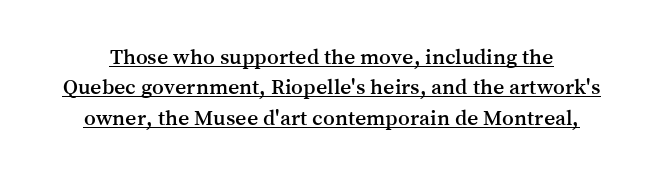
Q: Is the text italic (slanted)? A: No, it is upright.
Q: Is the text underlined? A: Yes.
Q: Is the spacing between letters normal or unusually wide? A: Normal.
Q: Is the spacing between lines tight, normal or loose? A: Normal.
